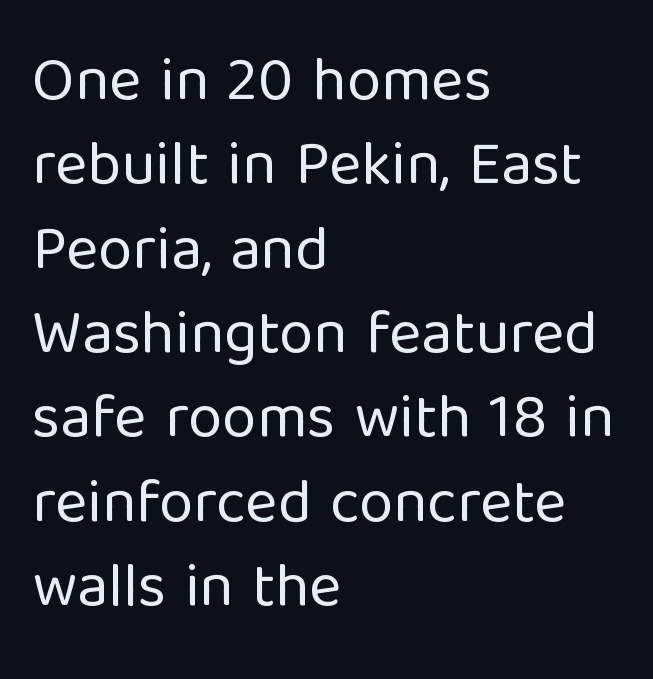
The image shows 62 px regular-weight sans-serif type, upright; set left-aligned, normal line spacing (1.36x), normal letter spacing, not underlined; low stroke contrast and a medium x-height.
